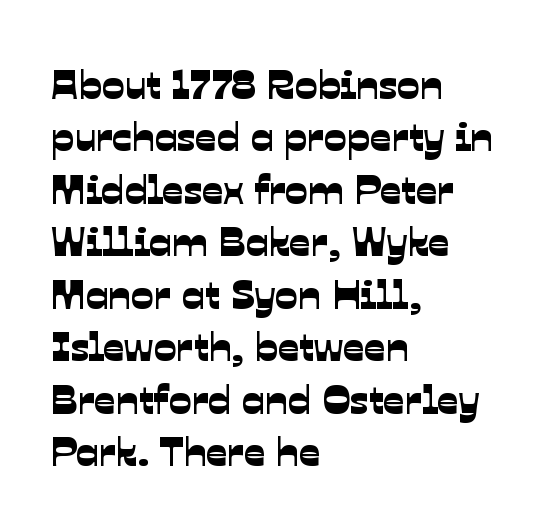
Q: Is the typeface a serif or a sans-serif typeface? A: Sans-serif.
Q: Is the text underlined? A: No.
Q: How is the paragraph aligned? A: Left-aligned.
Q: Is the spacing between letters normal or unusually wide? A: Normal.
Q: Is the spacing between lines tight, normal or loose? A: Normal.
Q: Width (condensed, normal, or wide)? A: Normal.
Q: Stroke contrast? A: Low.
Q: x-height? A: Medium.
Q: Monospaced? A: No.
